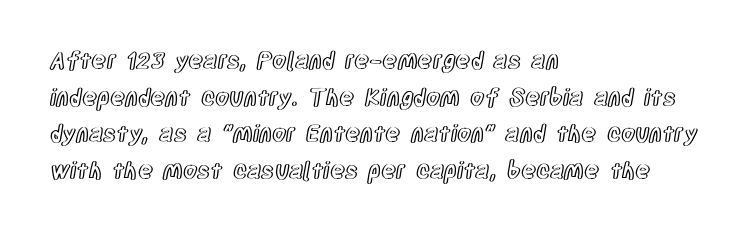
The image shows 23 px text type; set left-aligned, normal line spacing (1.59x), normal letter spacing, not underlined.
